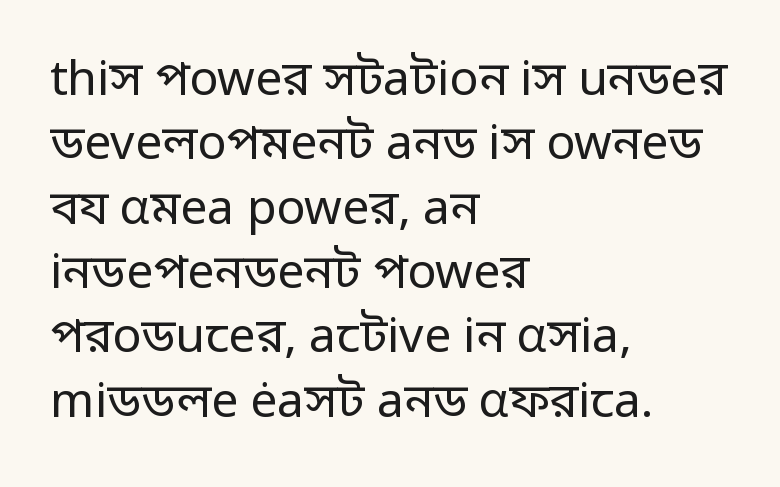
Q: Is the text bold? A: No.
Q: Is the text italic (slanted)? A: No, it is upright.
Q: Is the typeface a serif or a sans-serif typeface? A: Sans-serif.
Q: Is the text underlined? A: No.
Q: How is the paragraph aligned? A: Left-aligned.
Q: Is the spacing between letters normal or unusually wide? A: Normal.
Q: Is the spacing between lines tight, normal or loose? A: Normal.
Q: Width (condensed, normal, or wide)? A: Normal.
Q: Stroke contrast? A: Low.
Q: x-height? A: Medium.
Q: Monospaced? A: No.
